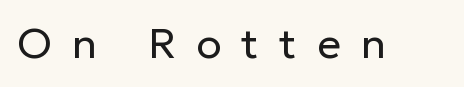
{"serif": "no", "italic": "no", "bold": "no", "weight": "regular", "width": "normal", "stroke_contrast": "low", "x_height": "medium", "monospaced": "no", "underline": "no", "letter_spacing": "wide", "letter_spacing_em": 0.48, "glyph_px": 42}
